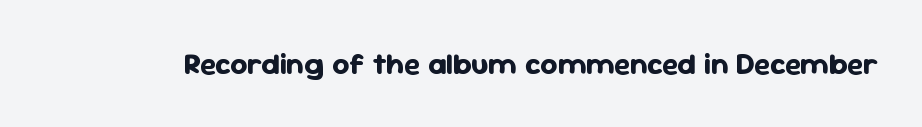
The specimen reads as upright at a glance. In terms of letterform style, serifs are entirely absent. What stands out about the letter spacing? Nothing — it is the standard amount. Chunky letters — that's bold for sure. Proportional: the letters do not fall into vertical columns. Check under the words: just untouched page.
